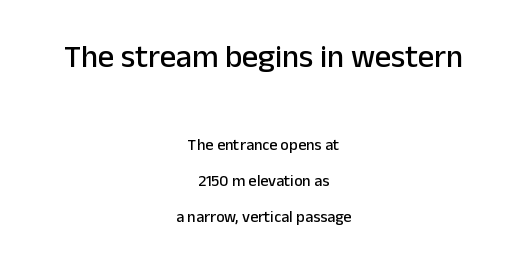
Q: Is the text italic (slanted)? A: No, it is upright.
Q: Is the typeface a serif or a sans-serif typeface? A: Sans-serif.
Q: Is the text underlined? A: No.
Q: How is the paragraph aligned? A: Centered.
Q: Is the spacing between letters normal or unusually wide? A: Normal.
Q: Is the spacing between lines tight, normal or loose? A: Loose.
Q: Which block of text is set in a larger size, the first (top) or the second (bottom)? A: The first (top) one.
Q: Width (condensed, normal, or wide)? A: Normal.
Q: Stroke contrast? A: Low.
Q: x-height? A: Medium.
Q: Monospaced? A: No.
